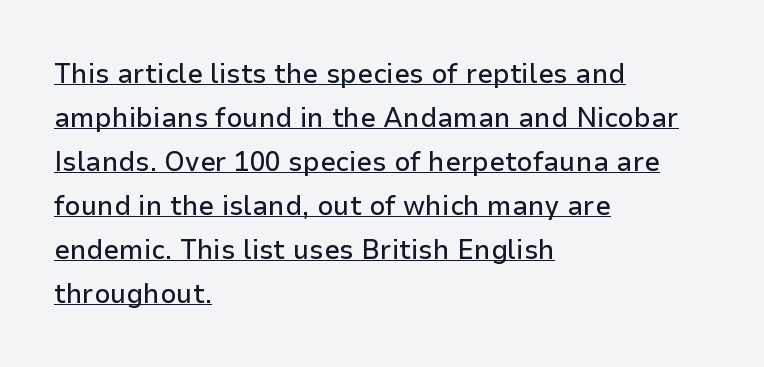
Q: Is the text italic (slanted)? A: No, it is upright.
Q: Is the typeface a serif or a sans-serif typeface? A: Sans-serif.
Q: Is the text underlined? A: Yes.
Q: How is the paragraph aligned? A: Left-aligned.
Q: Is the spacing between letters normal or unusually wide? A: Normal.
Q: Is the spacing between lines tight, normal or loose? A: Normal.
Q: Width (condensed, normal, or wide)? A: Normal.
Q: Stroke contrast? A: Low.
Q: x-height? A: Medium.
Q: Monospaced? A: No.
